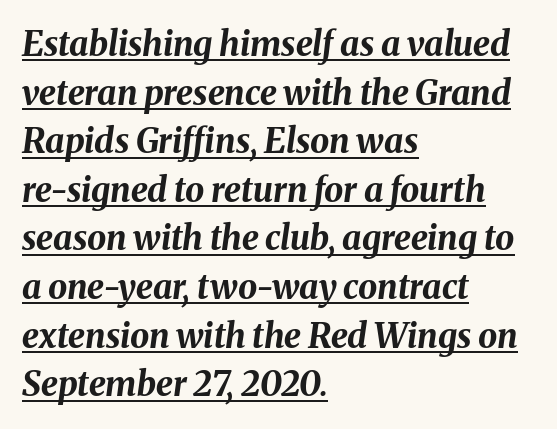
Q: Is the text bold? A: Yes.
Q: Is the text italic (slanted)? A: Yes, it leans right by about 8 degrees.
Q: Is the text underlined? A: Yes.
Q: How is the paragraph aligned? A: Left-aligned.
Q: Is the spacing between letters normal or unusually wide? A: Normal.
Q: Is the spacing between lines tight, normal or loose? A: Normal.
Q: Width (condensed, normal, or wide)? A: Normal.
Q: Stroke contrast? A: Medium.
Q: x-height? A: Medium.
Q: Monospaced? A: No.
